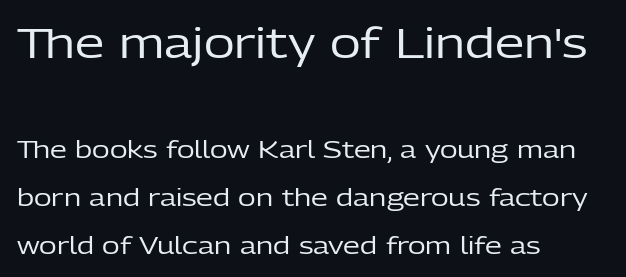
Look at the bottom of the vertical strokes: they stop flat, with no serifs. Heaviness? Minimal to ordinary, like unemphasized prose. A typesetter would call this leading open, well beyond the default. Glance below the letters and you will spot only blank space. The face used here is proportionally spaced, like ordinary book or web type.
